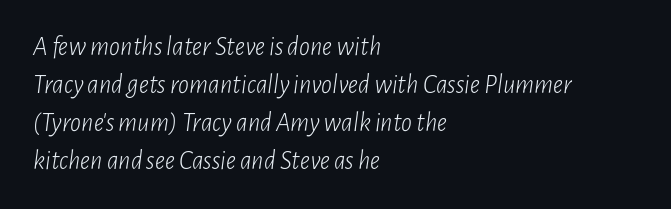
{"italic": "yes", "lean": "right", "slant_degrees": 7, "bold": "no", "underline": "no", "align": "left", "line_spacing": "normal", "line_spacing_ratio": 1.41, "letter_spacing": "normal", "letter_spacing_em": 0.0, "glyph_px": 27}
